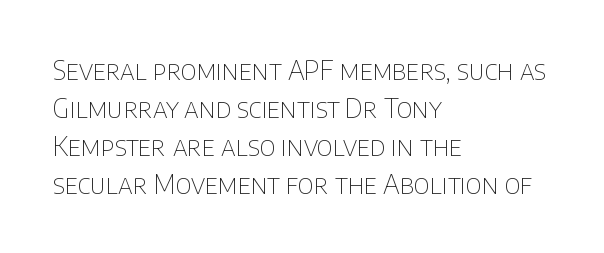
Q: Is the text bold? A: No.
Q: Is the text italic (slanted)? A: No, it is upright.
Q: Is the text underlined? A: No.
Q: How is the paragraph aligned? A: Left-aligned.
Q: Is the spacing between letters normal or unusually wide? A: Normal.
Q: Is the spacing between lines tight, normal or loose? A: Normal.
